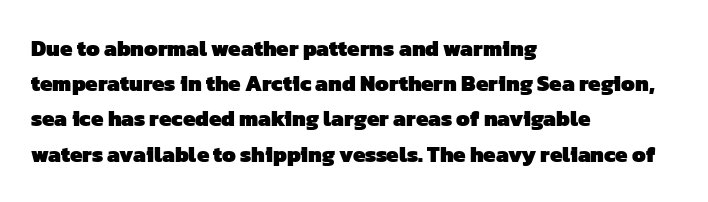
The image shows 22 px bold type; set left-aligned, normal line spacing (1.6x), normal letter spacing, not underlined.
